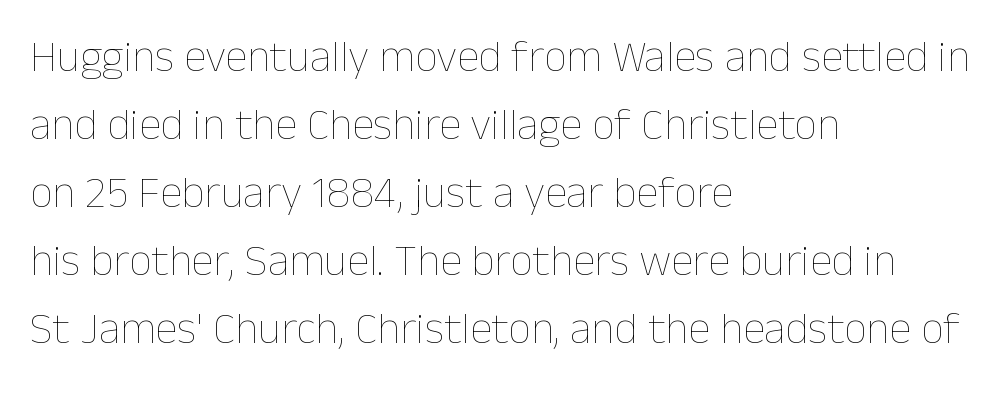
{"italic": "no", "bold": "no", "weight": "thin", "width": "normal", "stroke_contrast": "low", "x_height": "medium", "monospaced": "no", "underline": "no", "align": "left", "line_spacing": "normal", "line_spacing_ratio": 1.51, "letter_spacing": "normal", "letter_spacing_em": 0.0, "glyph_px": 45}
